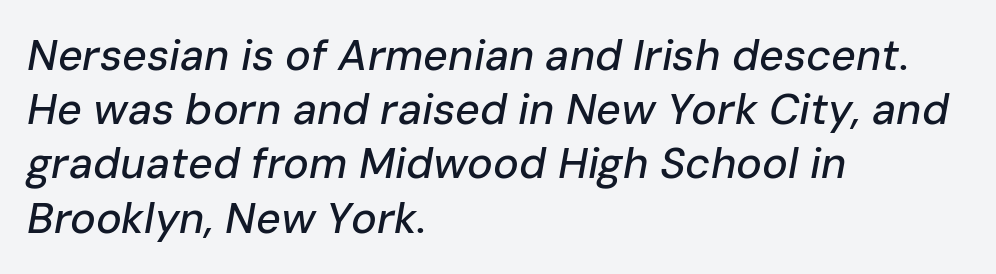
The image shows 43 px text type, italic (leaning right); set left-aligned, normal line spacing (1.26x), normal letter spacing, not underlined; low stroke contrast and a medium x-height.
